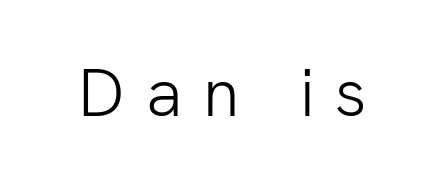
Q: Is the text bold? A: No.
Q: Is the text italic (slanted)? A: No, it is upright.
Q: Is the typeface a serif or a sans-serif typeface? A: Sans-serif.
Q: Is the text underlined? A: No.
Q: Is the spacing between letters normal or unusually wide? A: Unusually wide.
Q: Width (condensed, normal, or wide)? A: Normal.
Q: Stroke contrast? A: Low.
Q: x-height? A: Medium.
Q: Monospaced? A: No.
